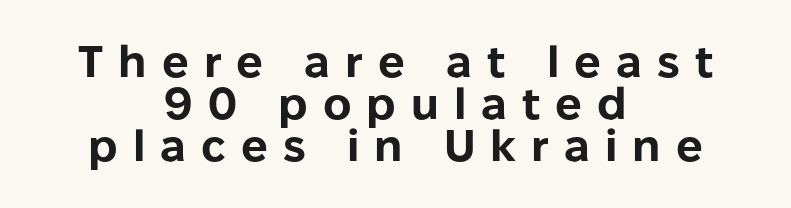
The image shows 44 px bold sans-serif type, upright; set centered, tight line spacing (0.96x), unusually wide letter spacing (+0.34 em), not underlined; low stroke contrast and a medium x-height.
